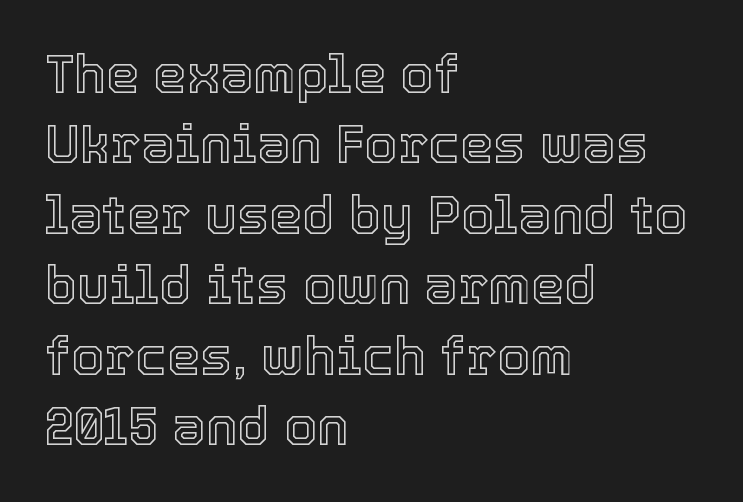
The image shows 53 px text type, upright; set left-aligned, normal line spacing (1.33x), normal letter spacing, not underlined; a medium x-height.
